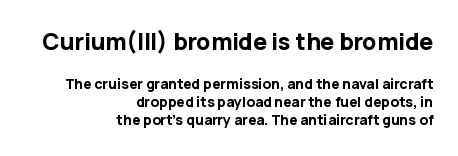
{"italic": "no", "bold": "yes", "underline": "no", "align": "right", "line_spacing": "normal", "line_spacing_ratio": 1.31, "letter_spacing": "normal", "letter_spacing_em": 0.0, "larger_block": "first", "size_ratio": 1.64, "glyph_px": 23}
